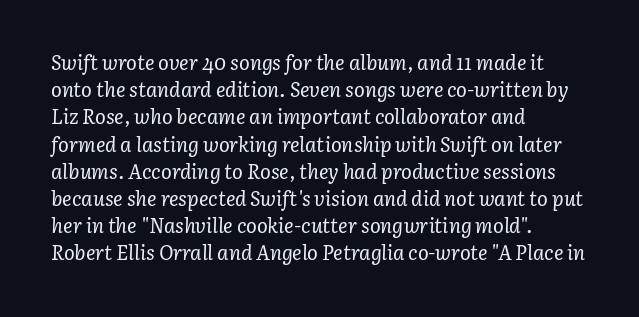
{"italic": "yes", "lean": "right", "slant_degrees": 3, "bold": "no", "underline": "no", "align": "left", "line_spacing": "normal", "line_spacing_ratio": 1.36, "letter_spacing": "normal", "letter_spacing_em": 0.0, "glyph_px": 20}
